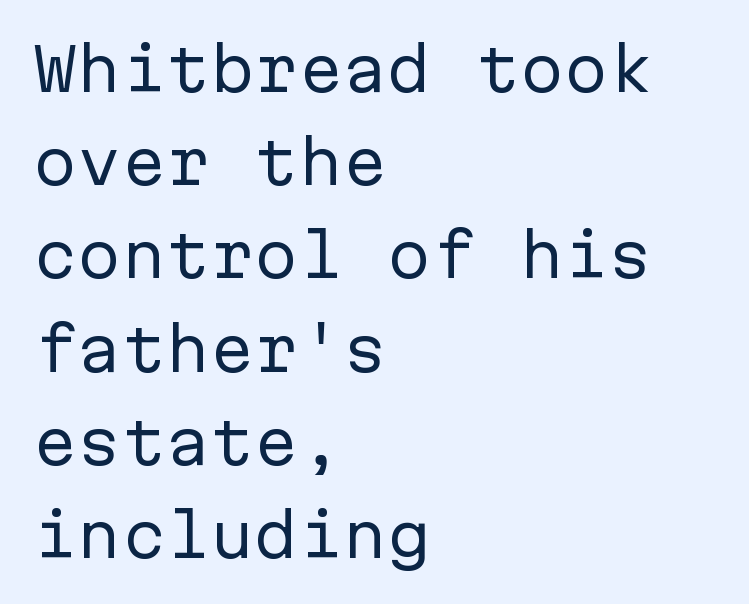
{"serif": "no", "italic": "no", "bold": "no", "weight": "regular", "width": "normal", "stroke_contrast": "low", "x_height": "medium", "monospaced": "yes", "underline": "no", "align": "left", "line_spacing": "normal", "line_spacing_ratio": 1.58, "letter_spacing": "normal", "letter_spacing_em": 0.0, "glyph_px": 59}
